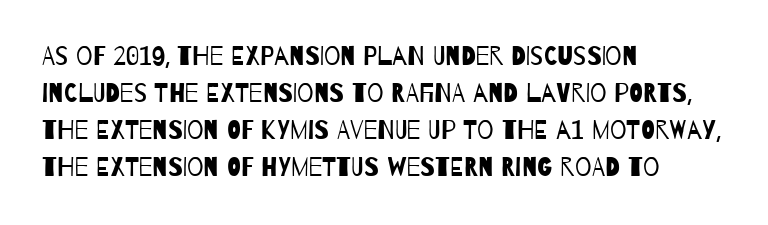
The image shows 26 px text type; set left-aligned, normal line spacing (1.42x), normal letter spacing, not underlined.
